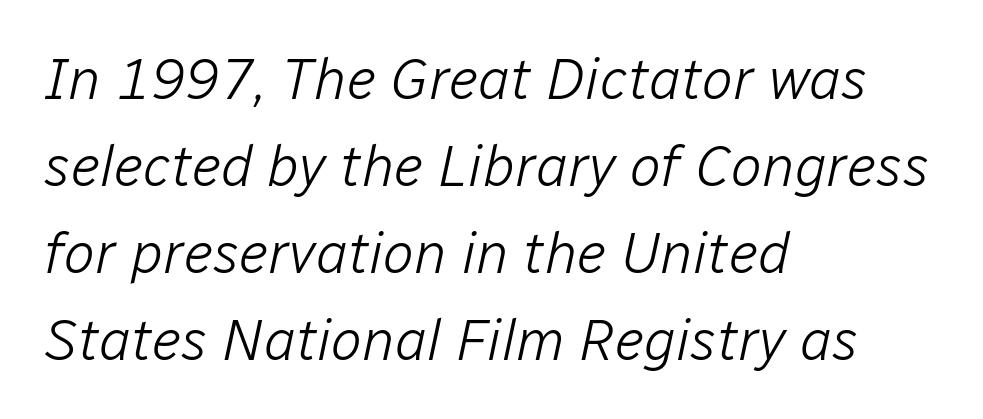
Does the copy run flush right? No — it runs flush left. This rendering leaves character spacing at its baseline value. The font's italic variant was chosen for this text. Is the type heavy? It reads as light-to-regular instead. The face used here is proportionally spaced, like ordinary book or web type.
